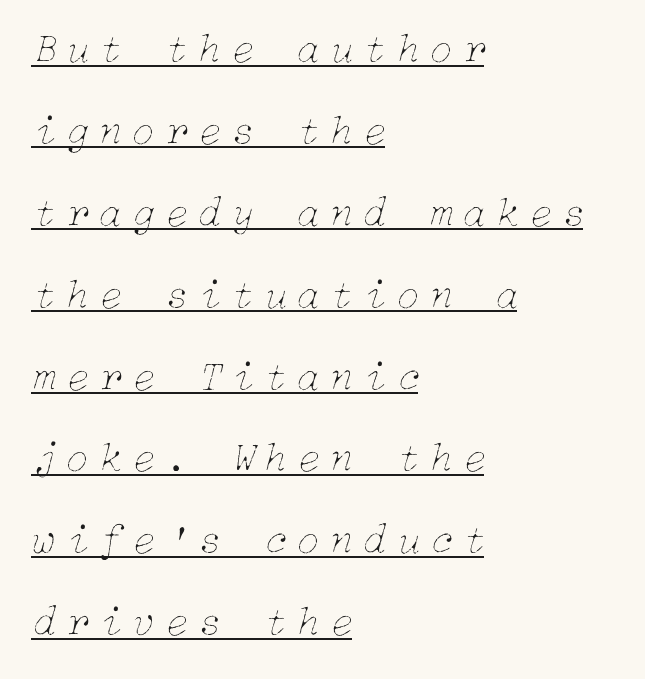
The image shows 42 px thin type, italic (leaning right); set left-aligned, loose line spacing (1.95x), unusually wide letter spacing (+0.24 em), underlined; low stroke contrast and a medium x-height.
